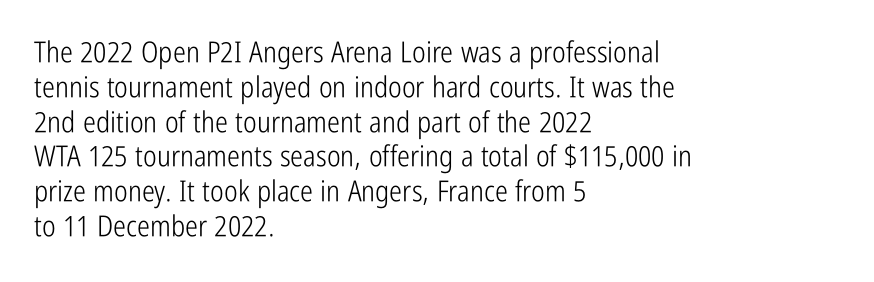
Q: Is the text bold? A: No.
Q: Is the text italic (slanted)? A: No, it is upright.
Q: Is the typeface a serif or a sans-serif typeface? A: Sans-serif.
Q: Is the text underlined? A: No.
Q: How is the paragraph aligned? A: Left-aligned.
Q: Is the spacing between letters normal or unusually wide? A: Normal.
Q: Width (condensed, normal, or wide)? A: Condensed.
Q: Stroke contrast? A: Low.
Q: x-height? A: Medium.
Q: Monospaced? A: No.
